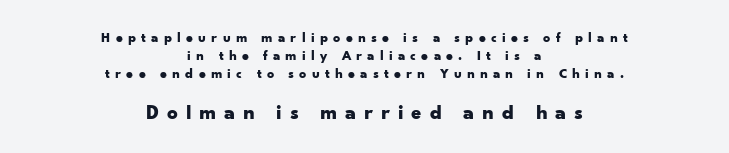
{"italic": "no", "bold": "yes", "underline": "no", "align": "center", "line_spacing": "normal", "line_spacing_ratio": 1.3, "letter_spacing": "wide", "letter_spacing_em": 0.37, "larger_block": "second", "size_ratio": 1.5, "glyph_px": 21}
